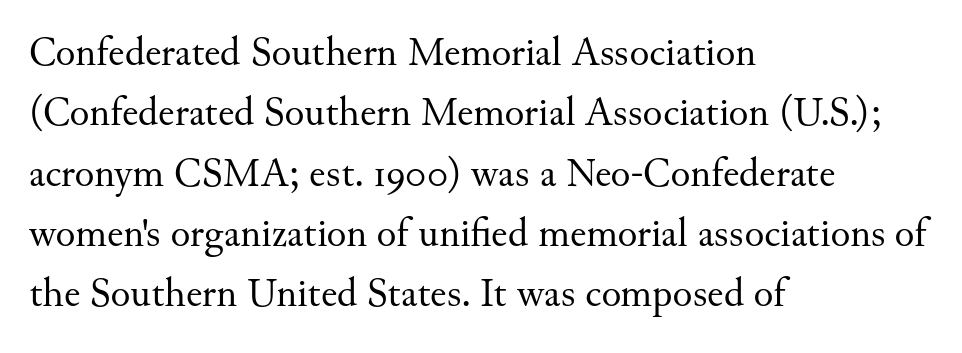
Q: Is the text bold? A: No.
Q: Is the text italic (slanted)? A: No, it is upright.
Q: Is the typeface a serif or a sans-serif typeface? A: Serif.
Q: Is the text underlined? A: No.
Q: How is the paragraph aligned? A: Left-aligned.
Q: Is the spacing between letters normal or unusually wide? A: Normal.
Q: Is the spacing between lines tight, normal or loose? A: Normal.
Q: Width (condensed, normal, or wide)? A: Normal.
Q: Stroke contrast? A: Medium.
Q: x-height? A: Small.
Q: Monospaced? A: No.
